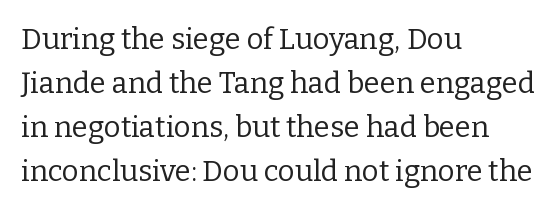
The space between consecutive lines is moderate. Summary of weight: not heavy and not bold. Notice how the passage keeps a crisp vertical edge on the left only. These lines are rendered in a variable-pitch font. Nobody touched the tracking dial on this one.
